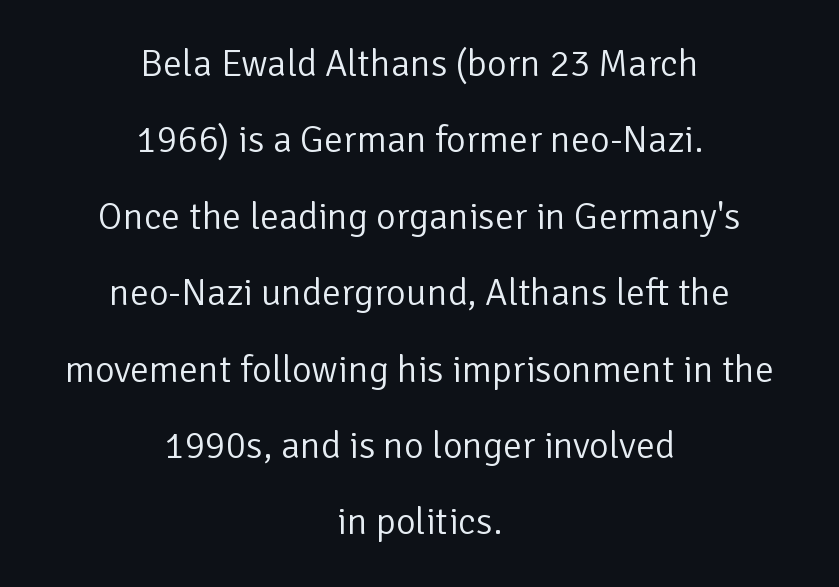
The image shows 38 px light sans-serif type, upright; set centered, loose line spacing (2.01x), normal letter spacing, not underlined; low stroke contrast and a medium x-height.
